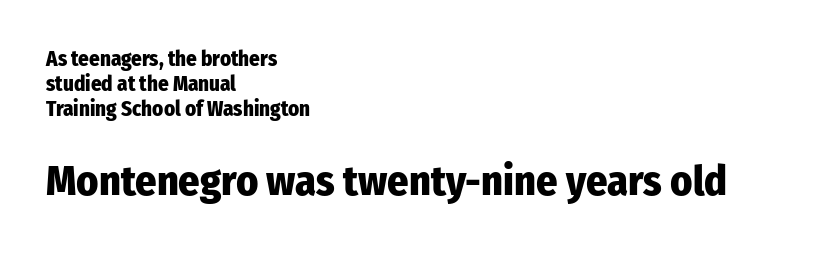
The image shows 42 px heavy, condensed sans-serif type, upright; set left-aligned, line spacing 1.19x, normal letter spacing, not underlined; the second (bottom) block is 2.0x larger; low stroke contrast and a medium x-height.
